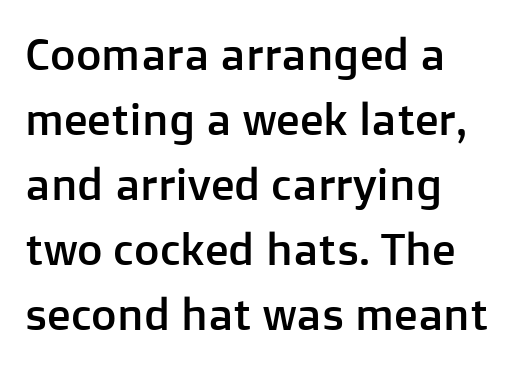
Q: Is the text italic (slanted)? A: No, it is upright.
Q: Is the typeface a serif or a sans-serif typeface? A: Sans-serif.
Q: Is the text underlined? A: No.
Q: How is the paragraph aligned? A: Left-aligned.
Q: Is the spacing between letters normal or unusually wide? A: Normal.
Q: Is the spacing between lines tight, normal or loose? A: Normal.
Q: Width (condensed, normal, or wide)? A: Normal.
Q: Stroke contrast? A: Low.
Q: x-height? A: Medium.
Q: Monospaced? A: No.
